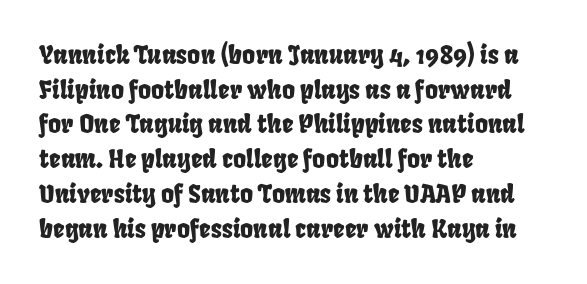
The leading is moderate, giving the passage an even texture. The passage shown is not underscored anywhere. These lines are set flush left with a ragged right edge. The tracking reads as untouched default to a designer's eye.
